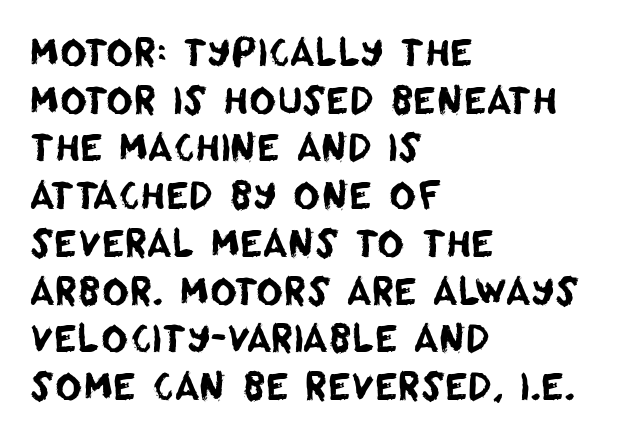
Q: Is the typeface a serif or a sans-serif typeface? A: Sans-serif.
Q: Is the text underlined? A: No.
Q: How is the paragraph aligned? A: Left-aligned.
Q: Is the spacing between letters normal or unusually wide? A: Normal.
Q: Is the spacing between lines tight, normal or loose? A: Normal.
Q: Width (condensed, normal, or wide)? A: Normal.
Q: Stroke contrast? A: Low.
Q: x-height? A: Large.
Q: Monospaced? A: No.
